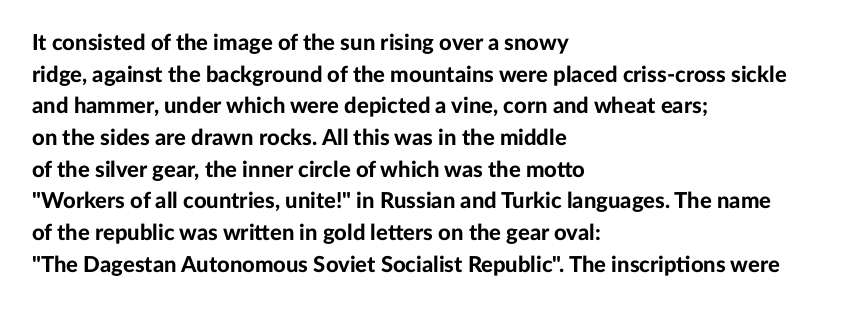
Q: Is the text bold? A: Yes.
Q: Is the text italic (slanted)? A: No, it is upright.
Q: Is the text underlined? A: No.
Q: How is the paragraph aligned? A: Left-aligned.
Q: Is the spacing between letters normal or unusually wide? A: Normal.
Q: Is the spacing between lines tight, normal or loose? A: Normal.
